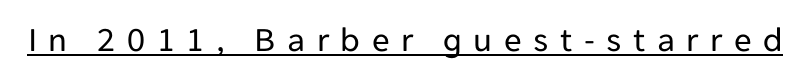
The image shows 35 px regular-weight sans-serif type, upright; set unusually wide letter spacing (+0.33 em), underlined; low stroke contrast and a medium x-height.
